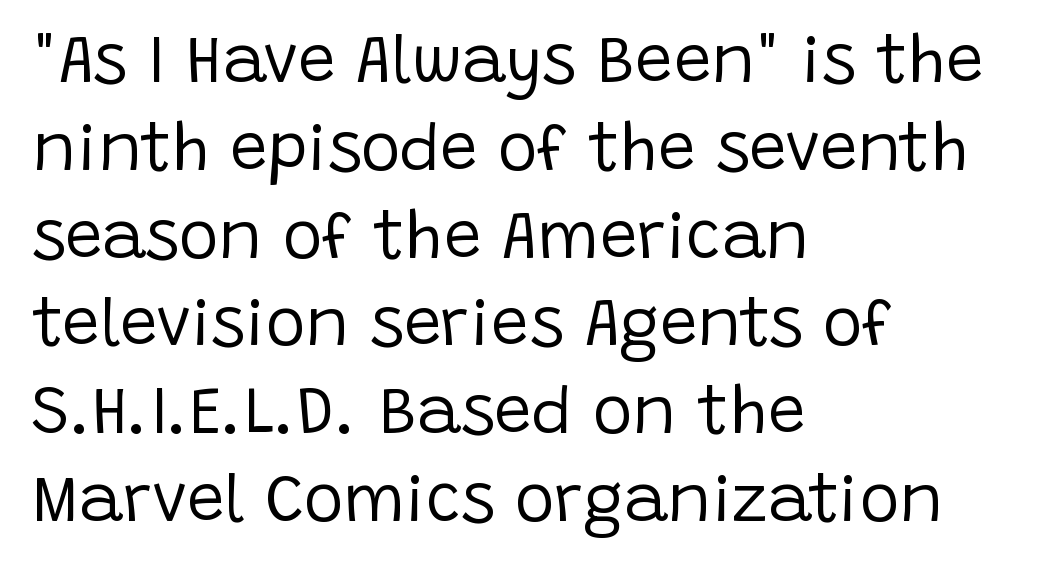
{"serif": "no", "italic": "no", "bold": "no", "weight": "regular", "width": "normal", "stroke_contrast": "low", "x_height": "large", "monospaced": "no", "underline": "no", "align": "left", "line_spacing": "normal", "line_spacing_ratio": 1.31, "letter_spacing": "normal", "letter_spacing_em": 0.0, "glyph_px": 67}
